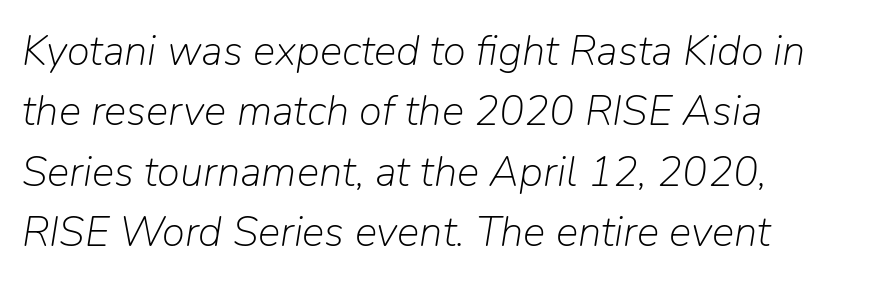
A typesetter would call this proportional, since set widths differ per character. Descenders are the only things crossing below the line. An italicized treatment has been applied to the whole sample. How are the letters spaced? Ordinarily, with no added tracking. These lines sit exactly where default settings would place them. Weight: regular or lighter.
